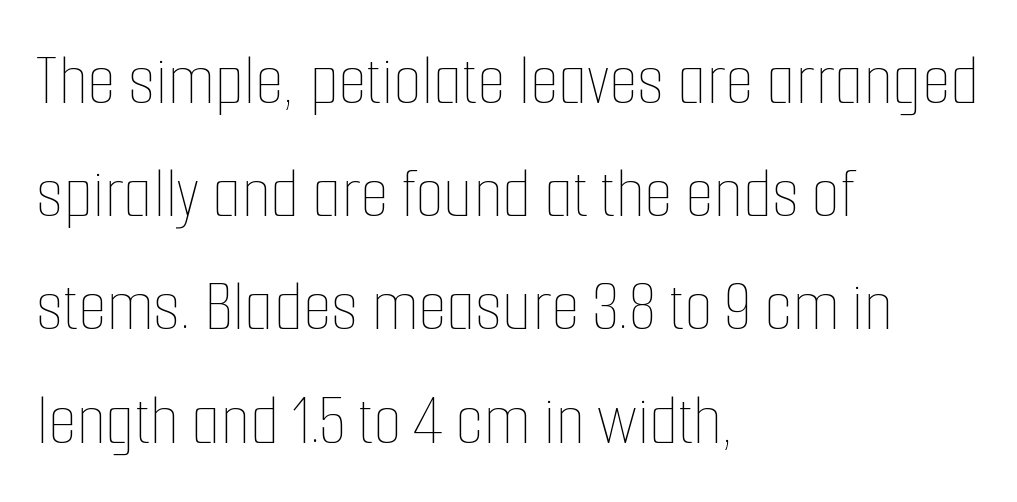
{"italic": "no", "bold": "no", "weight": "thin", "width": "condensed", "stroke_contrast": "low", "x_height": "medium", "monospaced": "no", "underline": "no", "align": "left", "line_spacing": "normal", "line_spacing_ratio": 1.53, "letter_spacing": "normal", "letter_spacing_em": 0.0, "glyph_px": 74}
